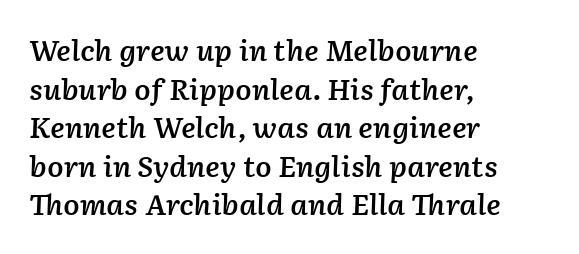
{"italic": "yes", "lean": "right", "slant_degrees": 2, "bold": "semi", "underline": "no", "align": "left", "line_spacing": "normal", "line_spacing_ratio": 1.43, "letter_spacing": "normal", "letter_spacing_em": 0.0, "glyph_px": 27}
